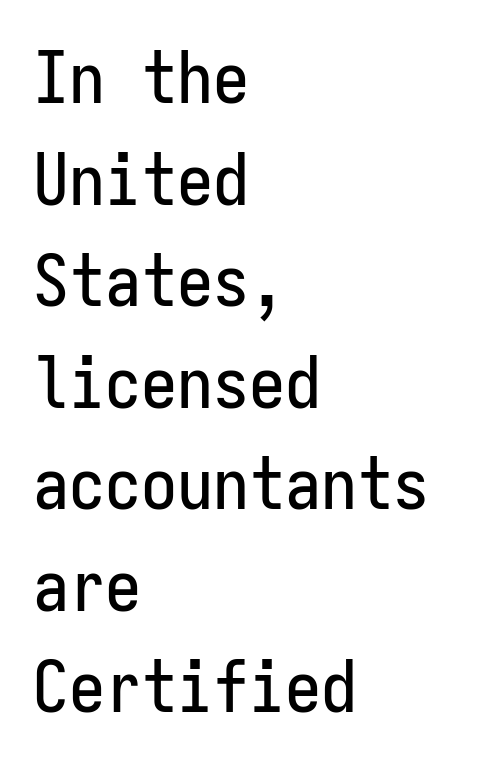
Q: Is the text italic (slanted)? A: No, it is upright.
Q: Is the typeface a serif or a sans-serif typeface? A: Sans-serif.
Q: Is the text underlined? A: No.
Q: How is the paragraph aligned? A: Left-aligned.
Q: Is the spacing between letters normal or unusually wide? A: Normal.
Q: Is the spacing between lines tight, normal or loose? A: Normal.
Q: Width (condensed, normal, or wide)? A: Condensed.
Q: Stroke contrast? A: Low.
Q: x-height? A: Medium.
Q: Monospaced? A: Yes.
